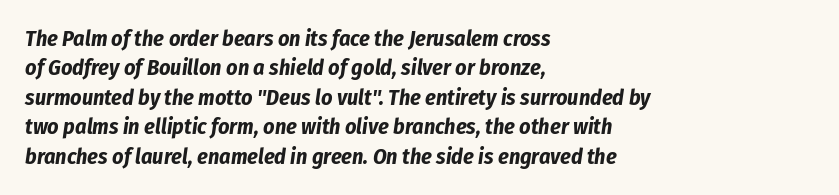
The image shows 22 px bold type, italic (leaning right); set left-aligned, normal line spacing (1.34x), normal letter spacing, not underlined.
